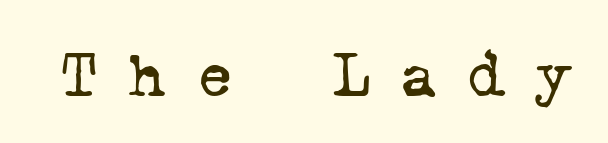
The letters look calm and open, with moderate or lighter stems. The font family rendered here belongs to the serif group. Inter-character spacing is expanded well beyond the font's built-in metrics. Rule under the text: the space is simply empty. Looks like terminal output: every glyph gets an equal slot.
